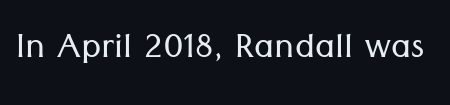
Q: Is the text bold? A: No.
Q: Is the text italic (slanted)? A: No, it is upright.
Q: Is the typeface a serif or a sans-serif typeface? A: Sans-serif.
Q: Is the text underlined? A: No.
Q: Is the spacing between letters normal or unusually wide? A: Normal.
Q: Width (condensed, normal, or wide)? A: Normal.
Q: Stroke contrast? A: Low.
Q: x-height? A: Medium.
Q: Monospaced? A: No.
